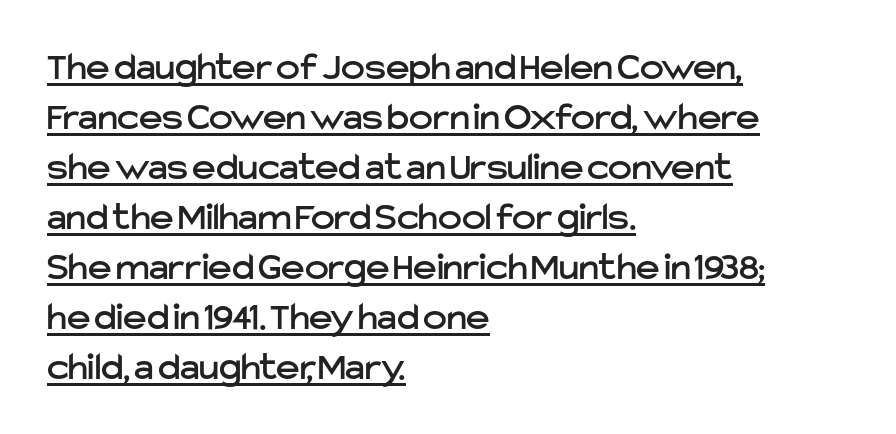
You could not count columns in this text — the font is proportionally spaced. The passage shown has conventional tracking throughout. The face used here appears with an underline applied. Does the leading feel generous? No, just average. This is sans-serif lettering, the kind often seen on screens and signage. The rendering anchors every line to the left-hand side.
